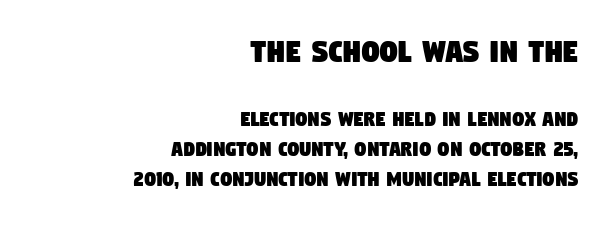
Q: Is the typeface a serif or a sans-serif typeface? A: Sans-serif.
Q: Is the text underlined? A: No.
Q: How is the paragraph aligned? A: Right-aligned.
Q: Is the spacing between letters normal or unusually wide? A: Normal.
Q: Is the spacing between lines tight, normal or loose? A: Normal.
Q: Which block of text is set in a larger size, the first (top) or the second (bottom)? A: The first (top) one.
Q: Width (condensed, normal, or wide)? A: Condensed.
Q: Stroke contrast? A: Low.
Q: x-height? A: Large.
Q: Monospaced? A: No.
